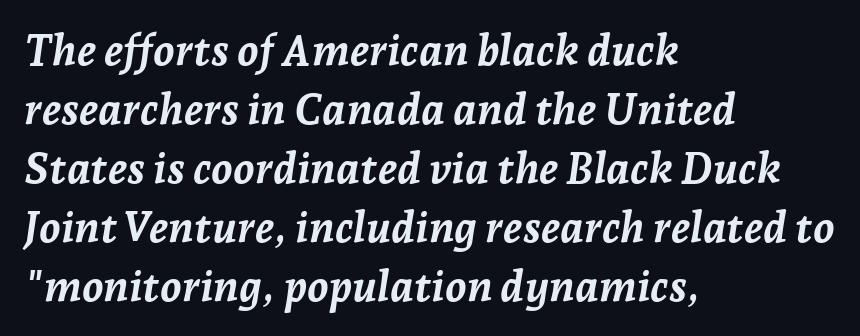
You could call the tracking neutral — neither tight nor loose. This sample uses an oblique cut, with every glyph tilted off the vertical. This rendering features lettering with no underline. Teacher's note: observe the even left margin — that is flush-left alignment.
